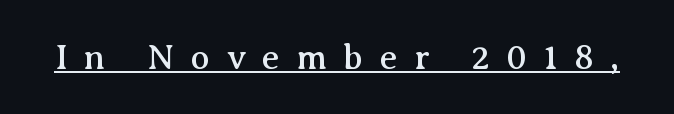
Q: Is the text italic (slanted)? A: No, it is upright.
Q: Is the typeface a serif or a sans-serif typeface? A: Serif.
Q: Is the text underlined? A: Yes.
Q: Is the spacing between letters normal or unusually wide? A: Unusually wide.
Q: Width (condensed, normal, or wide)? A: Normal.
Q: Stroke contrast? A: Medium.
Q: x-height? A: Medium.
Q: Monospaced? A: No.
